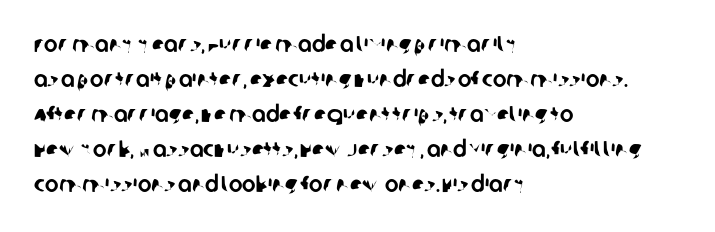
Q: Is the text underlined? A: No.
Q: How is the paragraph aligned? A: Left-aligned.
Q: Is the spacing between letters normal or unusually wide? A: Normal.
Q: Is the spacing between lines tight, normal or loose? A: Normal.
